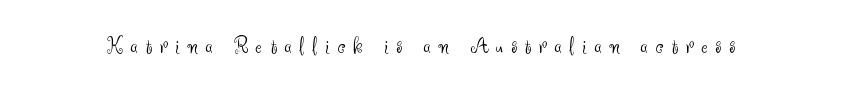
The image shows 24 px text type, upright; set unusually wide letter spacing (+0.33 em), not underlined.
